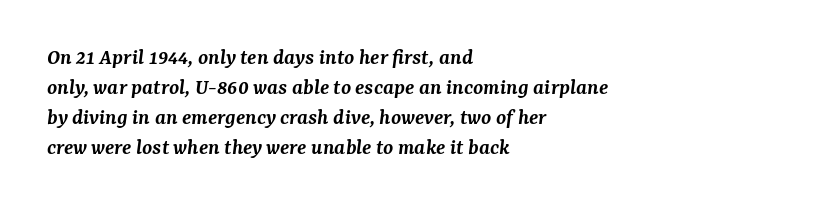
{"italic": "yes", "lean": "right", "slant_degrees": 7, "bold": "semi", "underline": "no", "align": "left", "line_spacing": "normal", "line_spacing_ratio": 1.3, "letter_spacing": "normal", "letter_spacing_em": 0.0, "glyph_px": 23}
